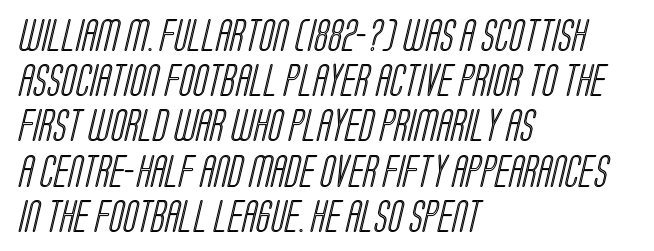
{"width": "condensed", "x_height": "large", "monospaced": "no", "underline": "no", "align": "left", "line_spacing": "normal", "line_spacing_ratio": 1.37, "letter_spacing": "normal", "letter_spacing_em": 0.0, "glyph_px": 33}
